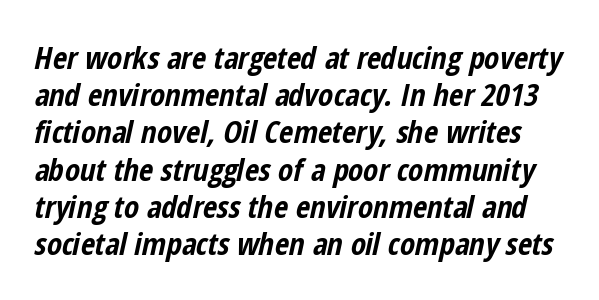
The image shows 31 px bold, condensed type, italic (leaning right); set line spacing 1.2x, normal letter spacing, not underlined; low stroke contrast and a medium x-height.
